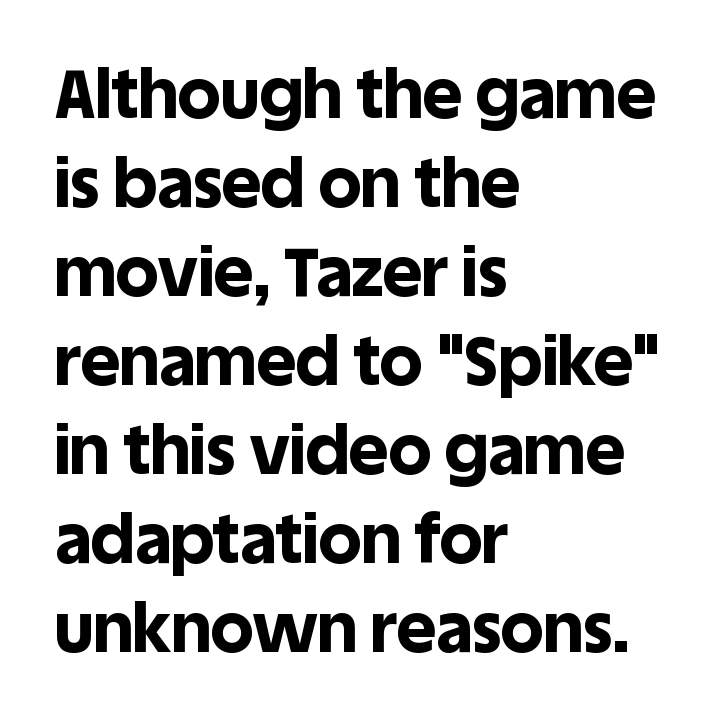
{"serif": "no", "italic": "no", "bold": "yes", "weight": "bold", "width": "normal", "x_height": "large", "monospaced": "no", "underline": "no", "align": "left", "line_spacing": "normal", "line_spacing_ratio": 1.31, "letter_spacing": "normal", "letter_spacing_em": 0.0, "glyph_px": 68}
